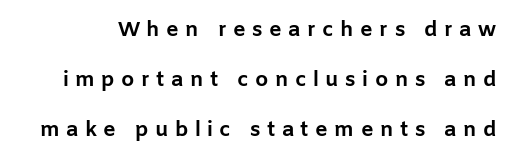
The image shows 21 px bold type, upright; set loose line spacing (2.38x), unusually wide letter spacing (+0.31 em), not underlined.
